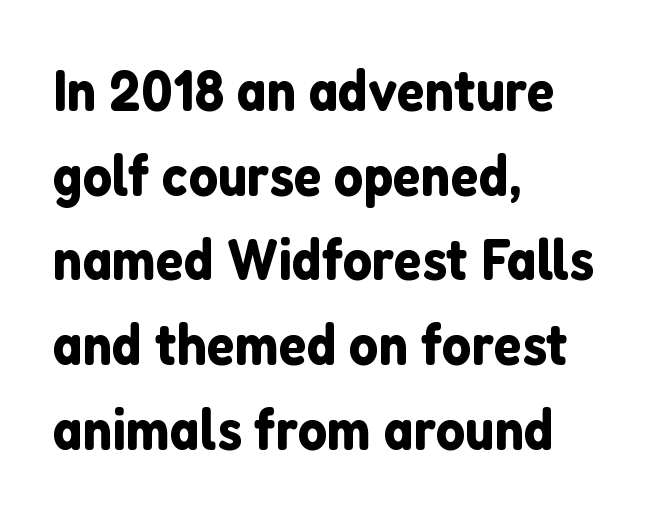
The image shows 58 px sans-serif type, upright; set left-aligned, normal line spacing (1.46x), normal letter spacing, not underlined; low stroke contrast and a medium x-height.
